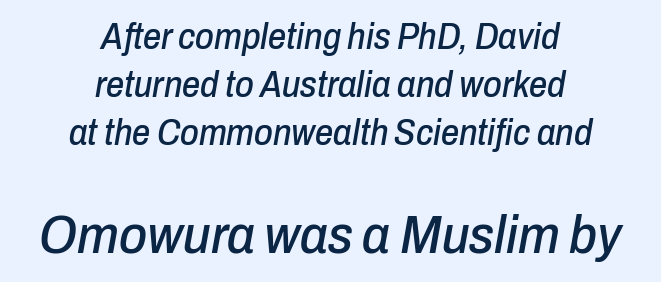
The image shows 54 px condensed type, italic (leaning right); set centered, normal line spacing (1.34x), normal letter spacing, not underlined; the second (bottom) block is 1.5x larger; low stroke contrast and a medium x-height.
